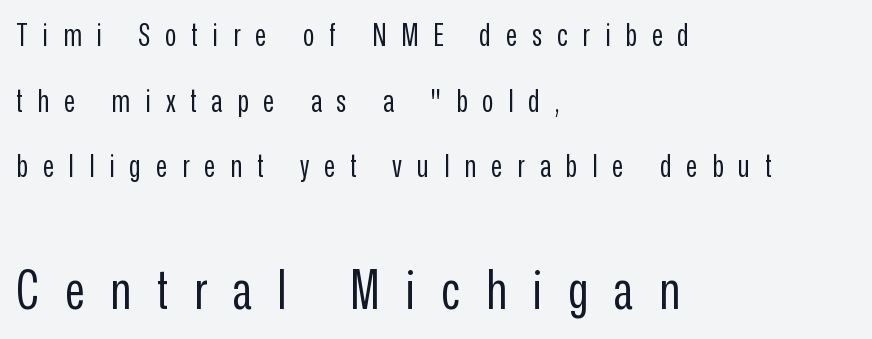
Q: Is the text bold? A: No.
Q: Is the text italic (slanted)? A: No, it is upright.
Q: Is the typeface a serif or a sans-serif typeface? A: Sans-serif.
Q: Is the text underlined? A: No.
Q: How is the paragraph aligned? A: Left-aligned.
Q: Is the spacing between letters normal or unusually wide? A: Unusually wide.
Q: Is the spacing between lines tight, normal or loose? A: Loose.
Q: Which block of text is set in a larger size, the first (top) or the second (bottom)? A: The second (bottom) one.
Q: Width (condensed, normal, or wide)? A: Condensed.
Q: Stroke contrast? A: Low.
Q: x-height? A: Medium.
Q: Monospaced? A: No.
